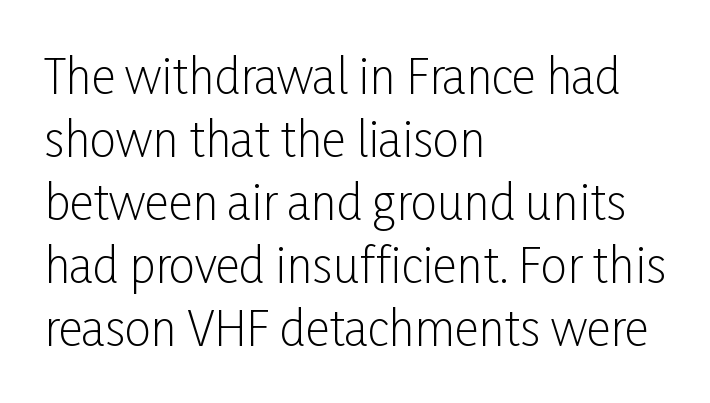
In terms of letterspacing, this is plain default setting. Spacing verdict: proportional, widths tailored to each character. The font's upright variant was chosen for this text. Line starts are locked; line ends wander.
